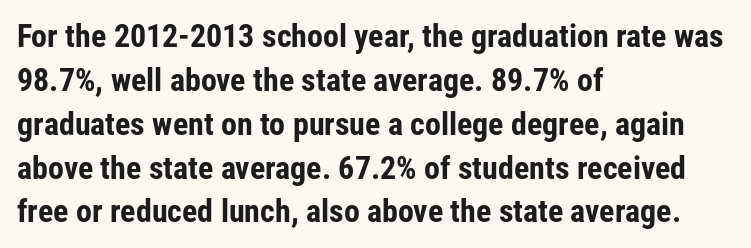
Think of a printed novel: that variable character pitch is what you see here. Observe the ordinary spacing: letters are neighbours, not strangers. Weight check: bold — yes, fully. Each line starts at the same left margin while the right side varies. Notice how descenders clear the ascenders below comfortably — that's standard leading. If you drew a line through each stem, it would be perfectly vertical.
